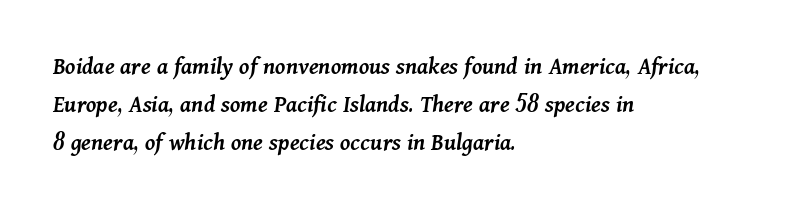
{"italic": "yes", "lean": "right", "slant_degrees": 11, "bold": "semi", "underline": "no", "align": "left", "line_spacing": "normal", "line_spacing_ratio": 1.52, "letter_spacing": "normal", "letter_spacing_em": 0.0, "glyph_px": 25}
